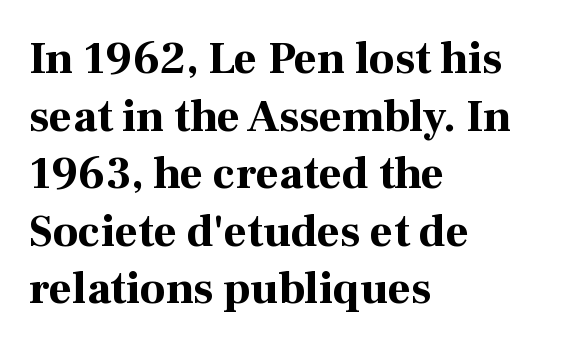
A roman cut, with each character standing at attention. Here the designer chose a conventional face with non-uniform glyph widths. Caption: standard tracking, unaltered. Honestly, the row spacing looks completely unremarkable. If you drew a ruler down the left edge, every line would touch it.
